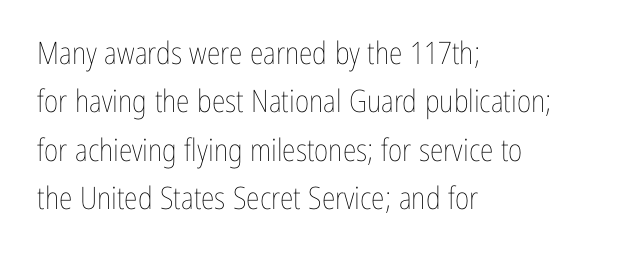
{"italic": "no", "bold": "no", "weight": "thin", "width": "condensed", "stroke_contrast": "low", "x_height": "medium", "monospaced": "no", "underline": "no", "align": "left", "line_spacing": "normal", "line_spacing_ratio": 1.56, "letter_spacing": "normal", "letter_spacing_em": 0.0, "glyph_px": 31}
